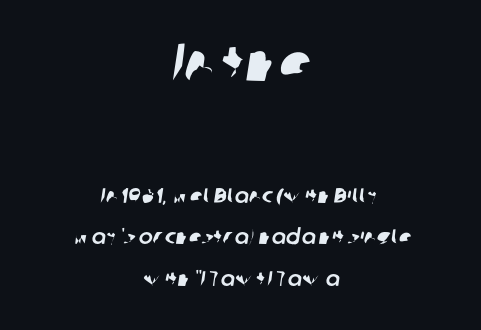
Q: Is the typeface a serif or a sans-serif typeface? A: Sans-serif.
Q: Is the text underlined? A: No.
Q: How is the paragraph aligned? A: Centered.
Q: Is the spacing between letters normal or unusually wide? A: Normal.
Q: Is the spacing between lines tight, normal or loose? A: Loose.
Q: Which block of text is set in a larger size, the first (top) or the second (bottom)? A: The first (top) one.
Q: Width (condensed, normal, or wide)? A: Normal.
Q: Stroke contrast? A: Low.
Q: x-height? A: Medium.
Q: Monospaced? A: No.
